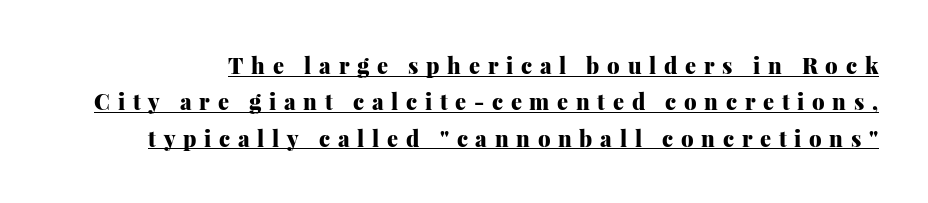
Q: Is the text bold? A: Yes.
Q: Is the text italic (slanted)? A: No, it is upright.
Q: Is the text underlined? A: Yes.
Q: Is the spacing between letters normal or unusually wide? A: Unusually wide.
Q: Is the spacing between lines tight, normal or loose? A: Normal.
